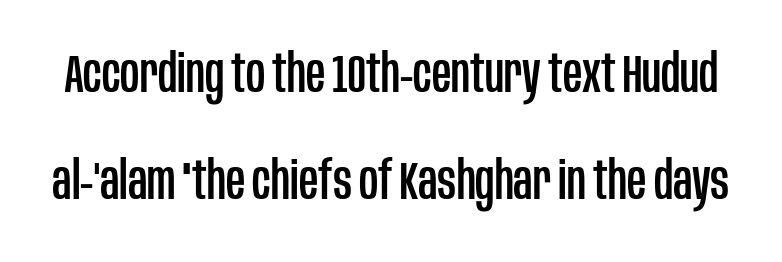
Q: Is the text italic (slanted)? A: No, it is upright.
Q: Is the typeface a serif or a sans-serif typeface? A: Sans-serif.
Q: Is the text underlined? A: No.
Q: Is the spacing between letters normal or unusually wide? A: Normal.
Q: Is the spacing between lines tight, normal or loose? A: Loose.
Q: Width (condensed, normal, or wide)? A: Condensed.
Q: Stroke contrast? A: Low.
Q: x-height? A: Large.
Q: Monospaced? A: No.
